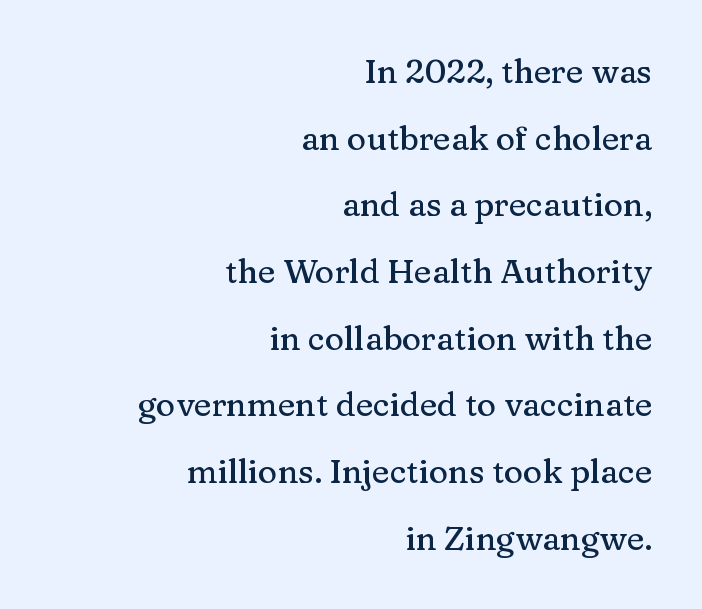
Q: Is the text italic (slanted)? A: No, it is upright.
Q: Is the typeface a serif or a sans-serif typeface? A: Serif.
Q: Is the text underlined? A: No.
Q: How is the paragraph aligned? A: Right-aligned.
Q: Is the spacing between letters normal or unusually wide? A: Normal.
Q: Is the spacing between lines tight, normal or loose? A: Loose.
Q: Width (condensed, normal, or wide)? A: Normal.
Q: Stroke contrast? A: Medium.
Q: x-height? A: Medium.
Q: Monospaced? A: No.
